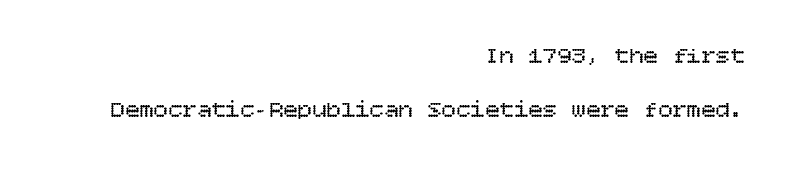
The image shows 24 px text type, upright; set right-aligned, loose line spacing (2.26x), normal letter spacing, not underlined.
